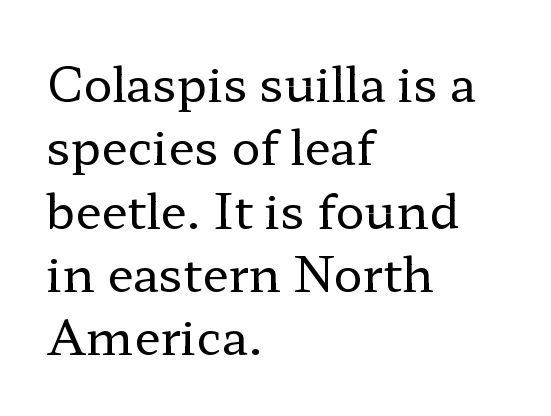
{"serif": "yes", "italic": "no", "bold": "no", "weight": "regular", "width": "wide", "stroke_contrast": "low", "x_height": "medium", "monospaced": "no", "underline": "no", "align": "left", "line_spacing": "normal", "line_spacing_ratio": 1.32, "letter_spacing": "normal", "letter_spacing_em": 0.0, "glyph_px": 48}
